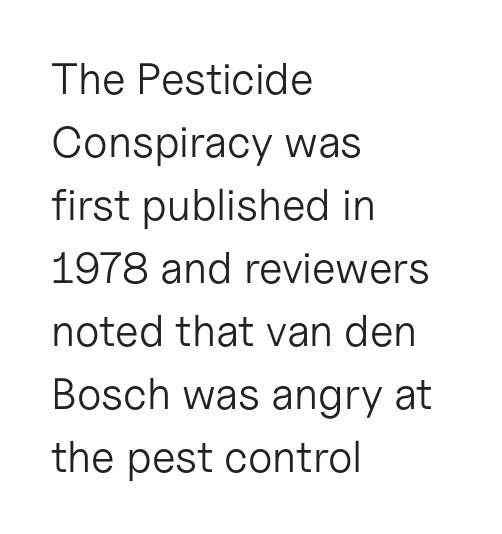
The image shows 44 px light sans-serif type, upright; set left-aligned, normal line spacing (1.43x), normal letter spacing, not underlined; low stroke contrast and a medium x-height.
